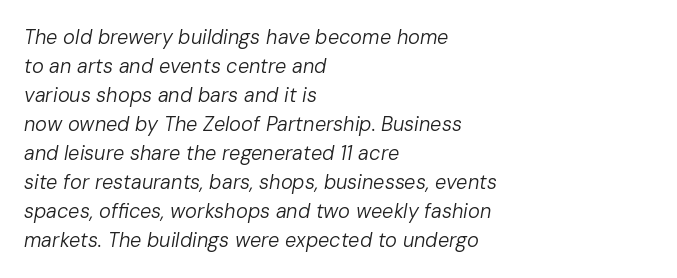
Q: Is the text bold? A: No.
Q: Is the text italic (slanted)? A: Yes, it leans right by about 10 degrees.
Q: Is the text underlined? A: No.
Q: How is the paragraph aligned? A: Left-aligned.
Q: Is the spacing between letters normal or unusually wide? A: Normal.
Q: Is the spacing between lines tight, normal or loose? A: Normal.
